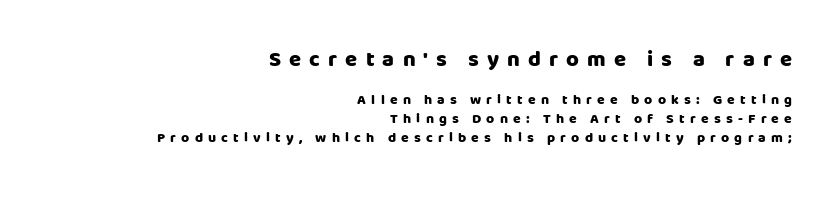
Q: Is the text bold? A: Yes.
Q: Is the text italic (slanted)? A: No, it is upright.
Q: Is the text underlined? A: No.
Q: How is the paragraph aligned? A: Right-aligned.
Q: Is the spacing between letters normal or unusually wide? A: Unusually wide.
Q: Is the spacing between lines tight, normal or loose? A: Normal.
Q: Which block of text is set in a larger size, the first (top) or the second (bottom)? A: The first (top) one.
